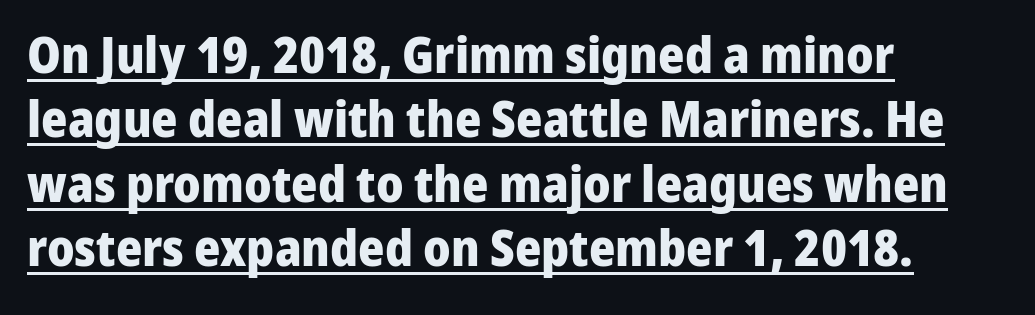
Q: Is the text bold? A: Yes.
Q: Is the text italic (slanted)? A: No, it is upright.
Q: Is the typeface a serif or a sans-serif typeface? A: Sans-serif.
Q: Is the text underlined? A: Yes.
Q: How is the paragraph aligned? A: Left-aligned.
Q: Is the spacing between letters normal or unusually wide? A: Normal.
Q: Is the spacing between lines tight, normal or loose? A: Normal.
Q: Width (condensed, normal, or wide)? A: Normal.
Q: Stroke contrast? A: Low.
Q: x-height? A: Medium.
Q: Monospaced? A: No.
